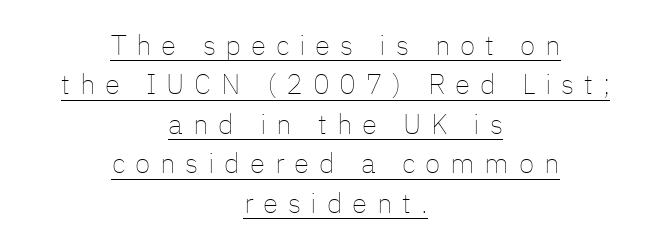
The image shows 28 px thin type, upright; set centered, normal line spacing (1.41x), unusually wide letter spacing (+0.35 em), underlined; low stroke contrast and a medium x-height.
